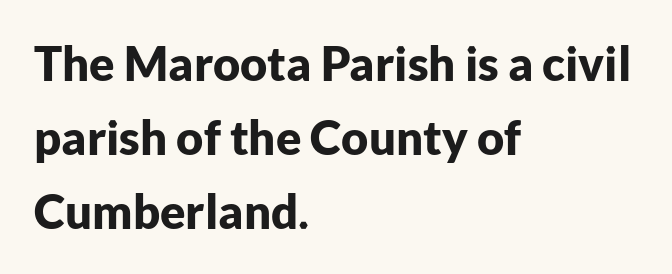
Q: Is the text bold? A: Yes.
Q: Is the text italic (slanted)? A: No, it is upright.
Q: Is the typeface a serif or a sans-serif typeface? A: Sans-serif.
Q: Is the text underlined? A: No.
Q: How is the paragraph aligned? A: Left-aligned.
Q: Is the spacing between letters normal or unusually wide? A: Normal.
Q: Is the spacing between lines tight, normal or loose? A: Normal.
Q: Width (condensed, normal, or wide)? A: Normal.
Q: Stroke contrast? A: Low.
Q: x-height? A: Medium.
Q: Monospaced? A: No.
